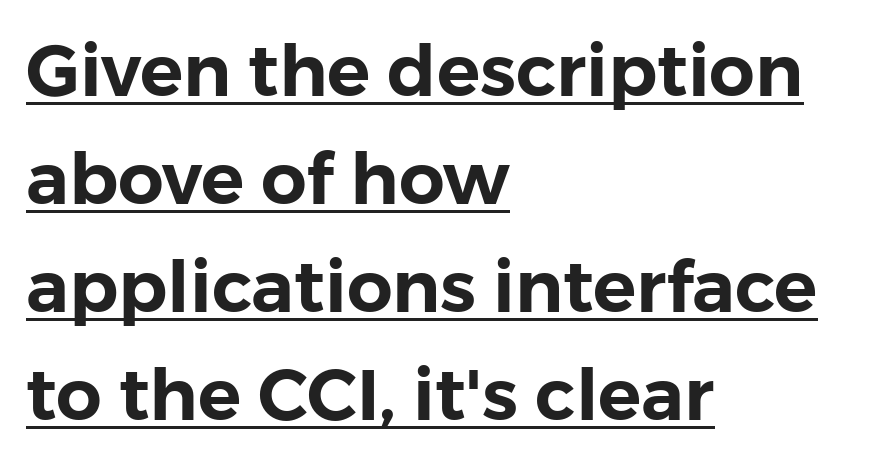
{"serif": "no", "italic": "no", "width": "normal", "stroke_contrast": "low", "x_height": "medium", "monospaced": "no", "underline": "yes", "align": "left", "line_spacing": "normal", "line_spacing_ratio": 1.5, "letter_spacing": "normal", "letter_spacing_em": 0.0, "glyph_px": 72}
